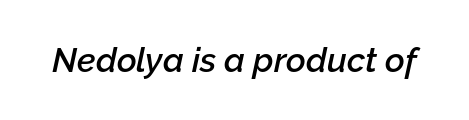
Q: Is the text bold? A: Semi-bold.
Q: Is the text italic (slanted)? A: Yes, it leans right by about 12 degrees.
Q: Is the text underlined? A: No.
Q: Is the spacing between letters normal or unusually wide? A: Normal.
Q: Width (condensed, normal, or wide)? A: Normal.
Q: Stroke contrast? A: Low.
Q: x-height? A: Medium.
Q: Monospaced? A: No.
